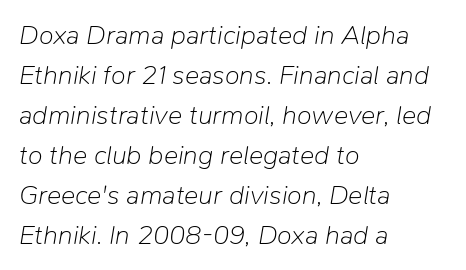
Q: Is the text bold? A: No.
Q: Is the text italic (slanted)? A: Yes, it leans right by about 9 degrees.
Q: Is the text underlined? A: No.
Q: How is the paragraph aligned? A: Left-aligned.
Q: Is the spacing between letters normal or unusually wide? A: Normal.
Q: Is the spacing between lines tight, normal or loose? A: Normal.
